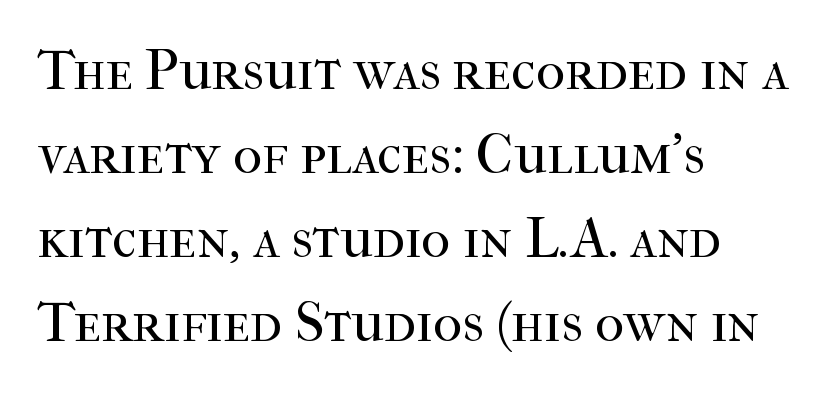
{"serif": "yes", "italic": "no", "bold": "no", "weight": "regular", "width": "normal", "stroke_contrast": "high", "x_height": "medium", "monospaced": "no", "underline": "no", "align": "left", "line_spacing": "normal", "line_spacing_ratio": 1.5, "letter_spacing": "normal", "letter_spacing_em": 0.0, "glyph_px": 56}
